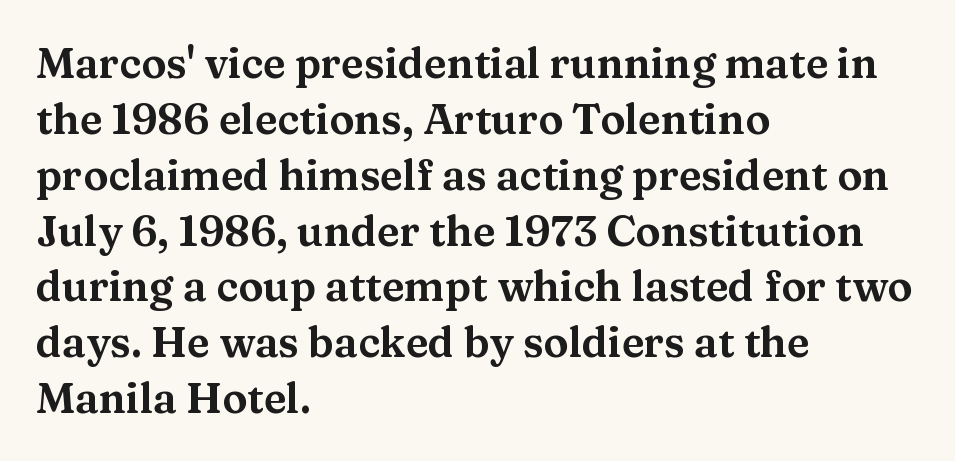
The image shows 42 px wide serif type, upright; set left-aligned, normal line spacing (1.33x), normal letter spacing, not underlined; medium stroke contrast and a medium x-height.
